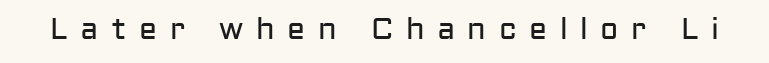
{"serif": "no", "italic": "no", "bold": "no", "weight": "regular", "width": "normal", "stroke_contrast": "low", "x_height": "medium", "monospaced": "no", "underline": "no", "letter_spacing": "wide", "letter_spacing_em": 0.42, "glyph_px": 30}
